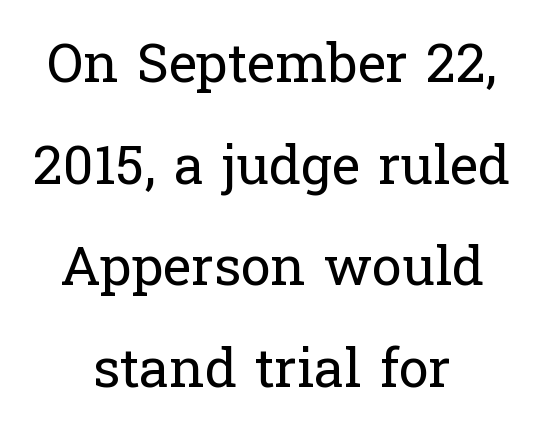
Q: Is the text bold? A: No.
Q: Is the text italic (slanted)? A: No, it is upright.
Q: Is the typeface a serif or a sans-serif typeface? A: Serif.
Q: Is the text underlined? A: No.
Q: How is the paragraph aligned? A: Centered.
Q: Is the spacing between letters normal or unusually wide? A: Normal.
Q: Width (condensed, normal, or wide)? A: Normal.
Q: Stroke contrast? A: Low.
Q: x-height? A: Medium.
Q: Monospaced? A: No.
